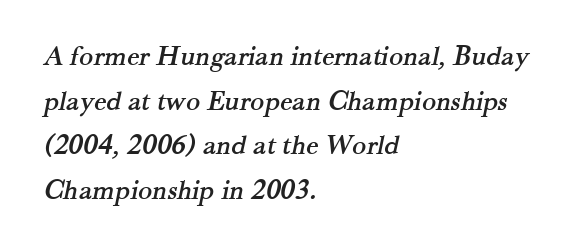
{"serif": "yes", "width": "normal", "stroke_contrast": "medium", "x_height": "small", "monospaced": "no", "underline": "no", "align": "left", "line_spacing": "normal", "line_spacing_ratio": 1.54, "letter_spacing": "normal", "letter_spacing_em": 0.0, "glyph_px": 29}
